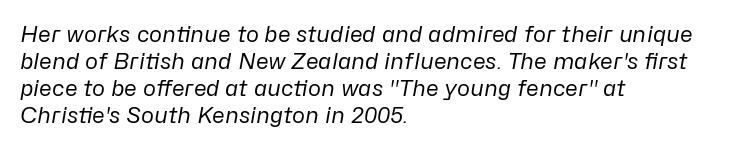
The image shows 22 px text type, italic (leaning right); set left-aligned, line spacing 1.23x, normal letter spacing, not underlined.
